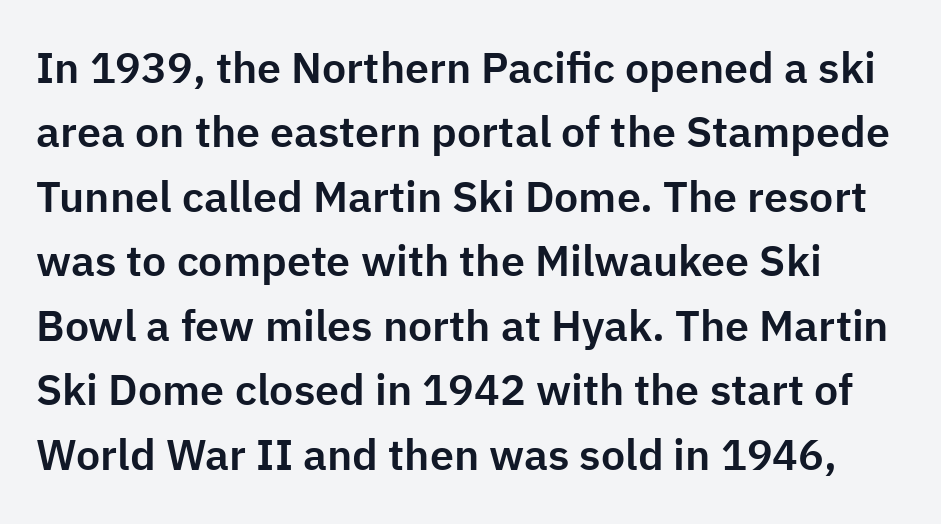
Posture: straight, roman, zero tilt. The words here are not underlined. Character widths vary here, with narrow letters taking less room than wide ones. Whoever set this chose a conventional vertical rhythm. Serif or sans? Sans — the stroke terminals are bare.
